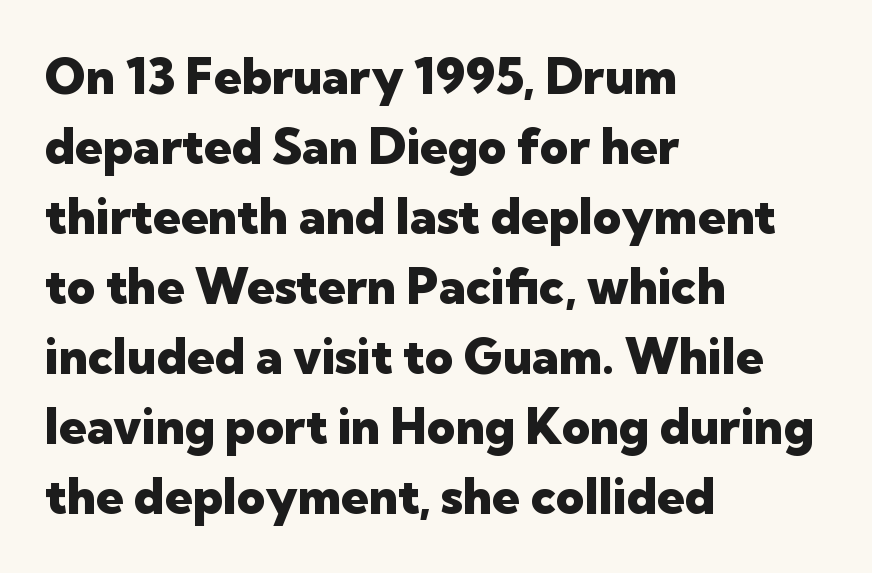
{"serif": "no", "italic": "no", "bold": "yes", "weight": "heavy", "width": "normal", "stroke_contrast": "low", "x_height": "medium", "monospaced": "no", "underline": "no", "align": "left", "line_spacing": "normal", "line_spacing_ratio": 1.43, "letter_spacing": "normal", "letter_spacing_em": 0.0, "glyph_px": 49}
